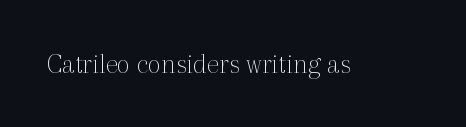
{"serif": "yes", "italic": "no", "bold": "no", "weight": "thin", "width": "normal", "x_height": "medium", "monospaced": "no", "underline": "no", "letter_spacing": "normal", "letter_spacing_em": 0.0, "glyph_px": 29}
